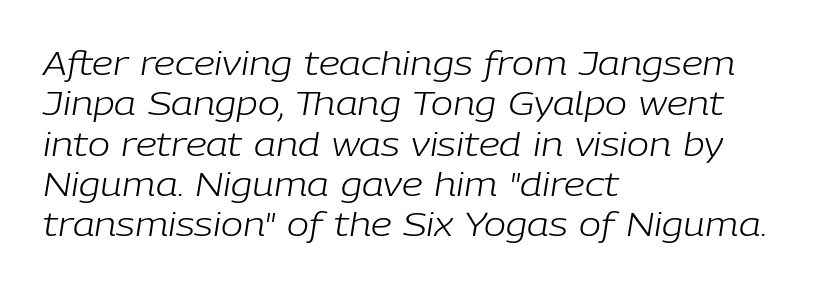
{"italic": "yes", "lean": "right", "slant_degrees": 9, "bold": "no", "weight": "light", "width": "normal", "stroke_contrast": "low", "x_height": "medium", "monospaced": "no", "underline": "no", "align": "left", "line_spacing_ratio": 1.22, "letter_spacing": "normal", "letter_spacing_em": 0.0, "glyph_px": 33}
